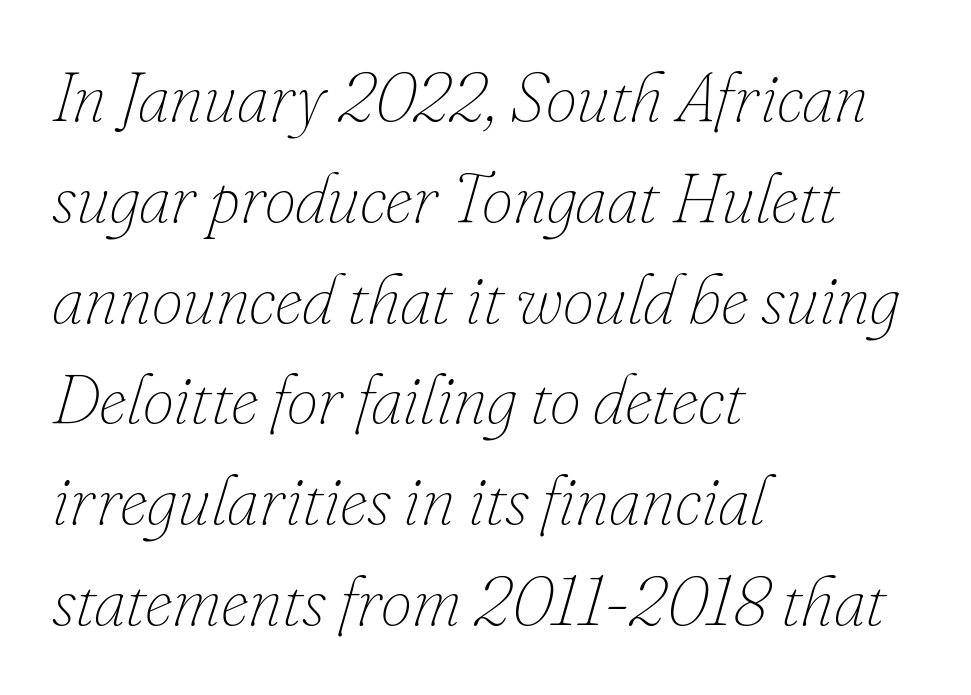
The image shows 70 px thin type, italic (leaning right); set left-aligned, normal line spacing (1.44x), normal letter spacing, not underlined; low stroke contrast and a small x-height.
